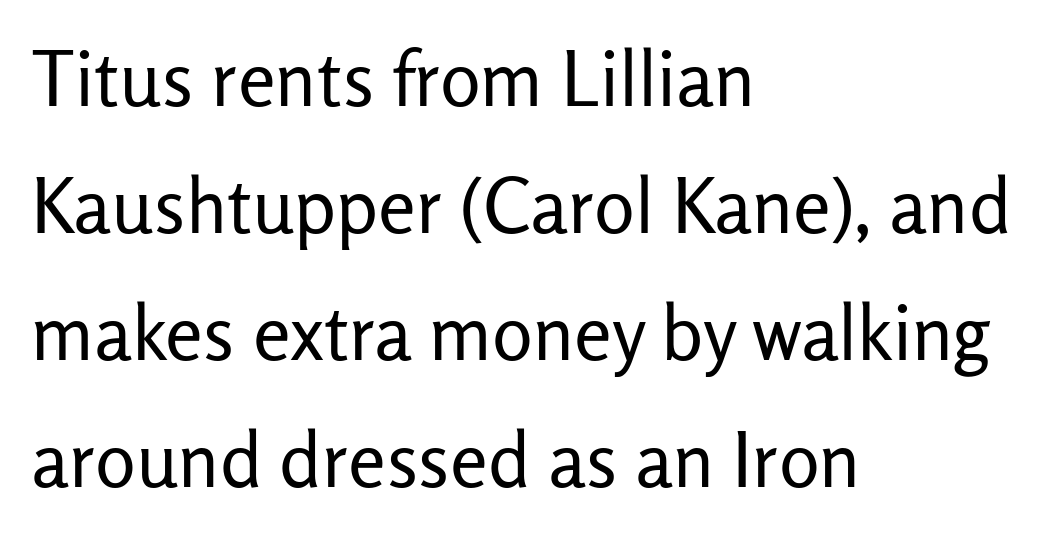
{"serif": "no", "italic": "no", "bold": "no", "weight": "regular", "width": "normal", "stroke_contrast": "low", "x_height": "medium", "monospaced": "no", "underline": "no", "align": "left", "line_spacing": "normal", "line_spacing_ratio": 1.67, "letter_spacing": "normal", "letter_spacing_em": 0.0, "glyph_px": 76}
